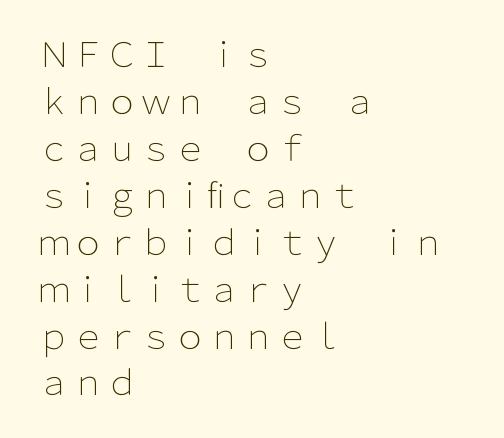
Q: Is the text bold? A: No.
Q: Is the text italic (slanted)? A: No, it is upright.
Q: Is the typeface a serif or a sans-serif typeface? A: Sans-serif.
Q: Is the text underlined? A: No.
Q: How is the paragraph aligned? A: Left-aligned.
Q: Is the spacing between letters normal or unusually wide? A: Normal.
Q: Is the spacing between lines tight, normal or loose? A: Normal.
Q: Width (condensed, normal, or wide)? A: Normal.
Q: Stroke contrast? A: Low.
Q: x-height? A: Medium.
Q: Monospaced? A: No.
